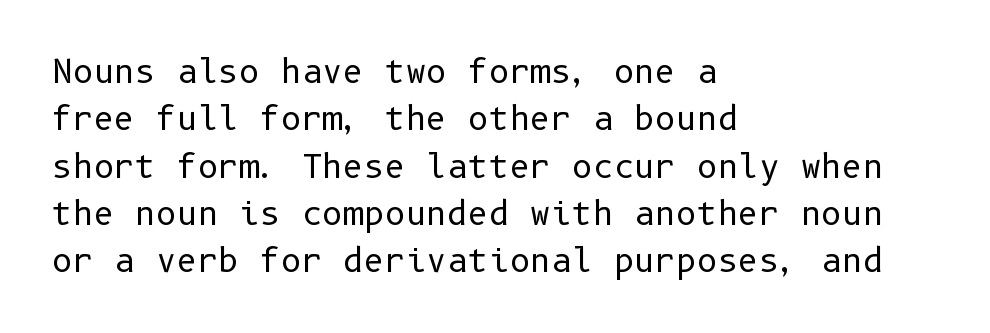
{"serif": "no", "italic": "no", "bold": "no", "weight": "regular", "width": "normal", "stroke_contrast": "low", "x_height": "medium", "underline": "no", "align": "left", "line_spacing": "normal", "line_spacing_ratio": 1.48, "letter_spacing": "normal", "letter_spacing_em": 0.0, "glyph_px": 32}
